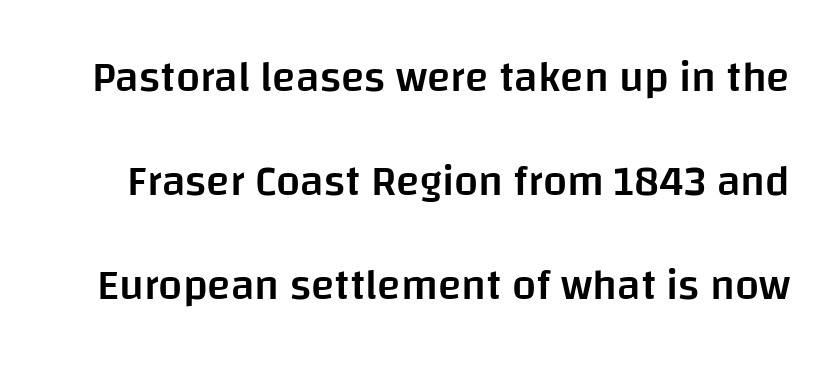
The image shows 43 px semibold sans-serif type, upright; set loose line spacing (2.42x), normal letter spacing, not underlined; low stroke contrast and a large x-height.
